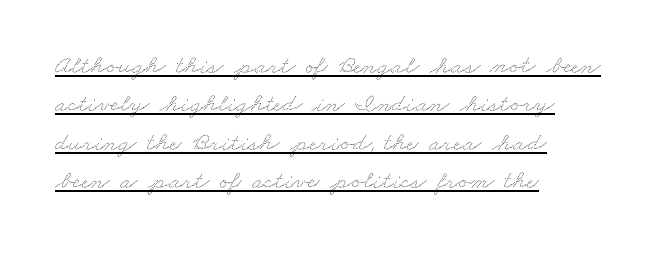
{"underline": "yes", "align": "left", "line_spacing": "normal", "line_spacing_ratio": 1.48, "letter_spacing": "normal", "letter_spacing_em": 0.0, "glyph_px": 26}
